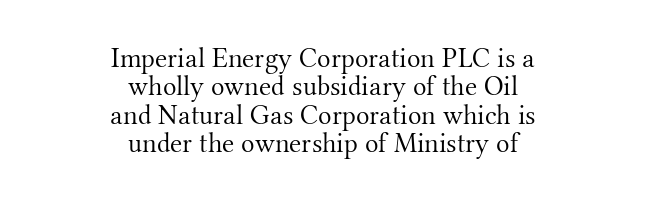
The image shows 28 px light serif type, upright; set centered, tight line spacing (1.01x), normal letter spacing, not underlined; medium stroke contrast and a small x-height.
